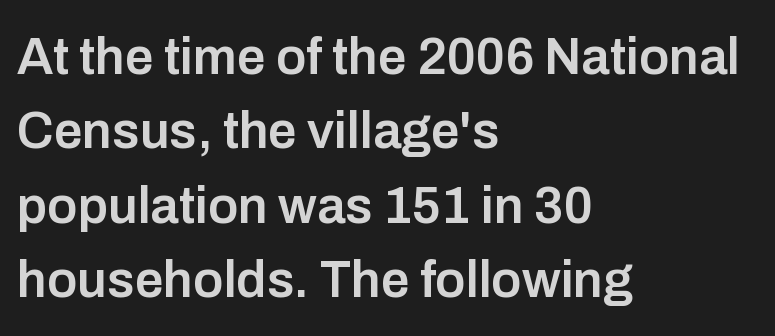
The image shows 51 px semibold sans-serif type, upright; set left-aligned, normal line spacing (1.46x), normal letter spacing, not underlined; low stroke contrast and a medium x-height.
